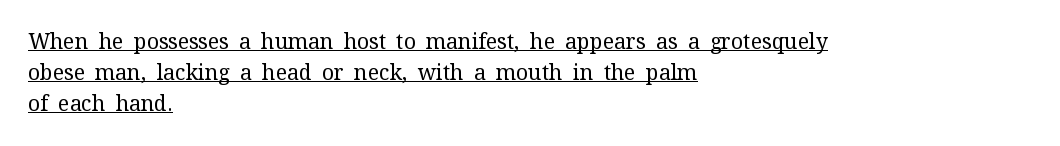
In designer terms, the underline attribute is active on this setting. Compared with a centered layout, this one pins lines to the left instead. Leading: standard. The letterforms sit at book weight or below. The horizontal fit of the characters is conventional and even.
